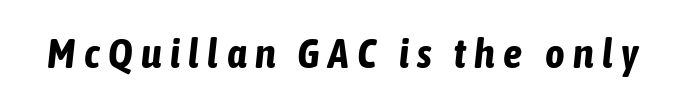
The image shows 42 px bold, condensed type, italic (leaning right); set unusually wide letter spacing (+0.2 em), not underlined; low stroke contrast and a medium x-height.
